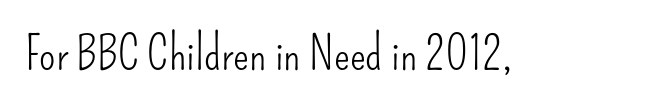
Is this a sans? Yes — the strokes have no serifs. The type is set solid horizontally, with unmodified tracking. Decoration check: the copy has no underline. Weight: in the light-to-regular range.
